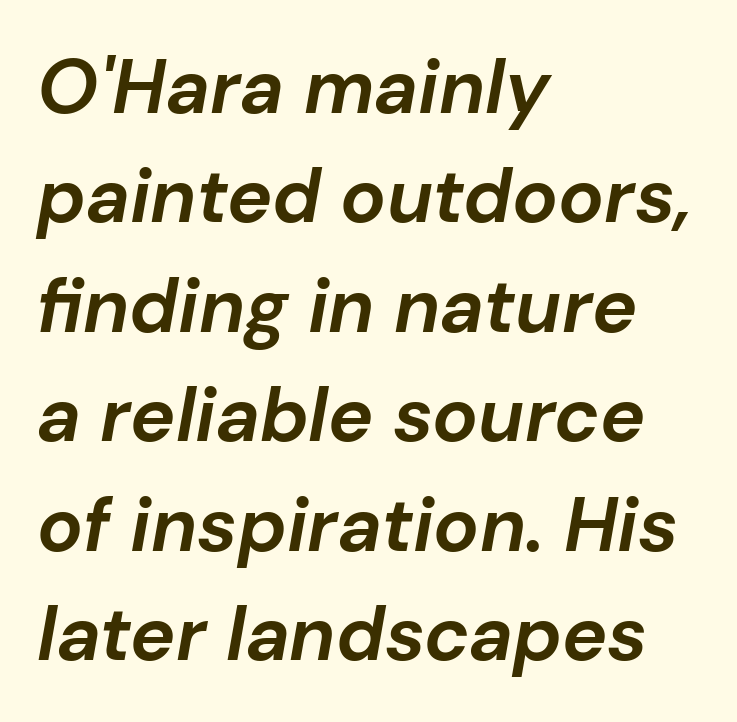
Observe the ordinary spacing: letters are neighbours, not strangers. This sample has the flowing, uneven cadence of proportional lettering. The specimen omits any rule beneath the text block's lines. Yep, that's italic — everything's leaning. Successive baselines arrive at the customary interval. Every row of glyphs begins at an identical x-position on the left.
